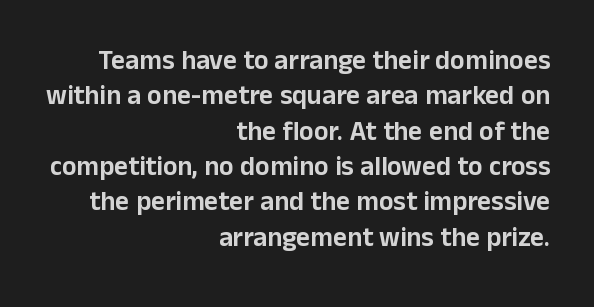
The space beneath each line is pristine and unruled. Interline gaps are of average width in this sample. No italicization has been applied; the sample stays upright. Look at the tracking — it's just the regular setting, nothing added.
